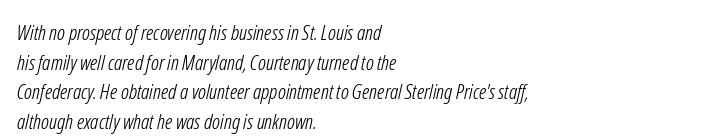
The image shows 21 px text type; set left-aligned, normal line spacing (1.41x), normal letter spacing, not underlined.
